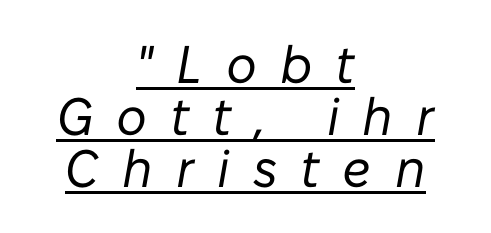
The face used here appears with an underline applied. Compared with a typical body face, this is equally light or lighter still. Each line is balanced around a shared central axis. This sample has the flowing, uneven cadence of proportional lettering. Glyph-to-glyph distance is far greater than everyday printed text.
